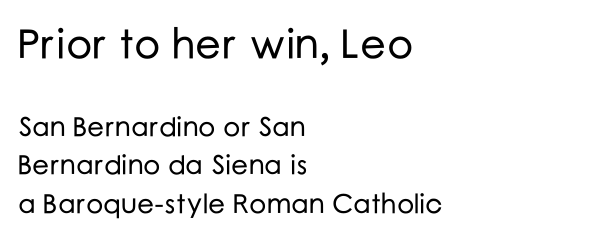
The image shows 41 px sans-serif type, upright; set left-aligned, normal line spacing (1.42x), normal letter spacing, not underlined; the first (top) block is 1.52x larger; low stroke contrast and a medium x-height.
